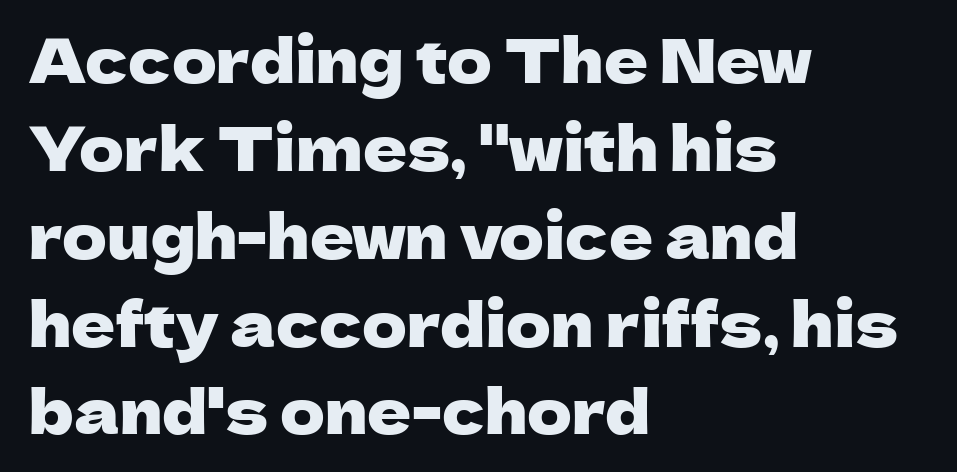
Q: Is the text italic (slanted)? A: No, it is upright.
Q: Is the typeface a serif or a sans-serif typeface? A: Sans-serif.
Q: Is the text underlined? A: No.
Q: How is the paragraph aligned? A: Left-aligned.
Q: Is the spacing between letters normal or unusually wide? A: Normal.
Q: Is the spacing between lines tight, normal or loose? A: Normal.
Q: Width (condensed, normal, or wide)? A: Normal.
Q: Stroke contrast? A: Low.
Q: x-height? A: Medium.
Q: Monospaced? A: No.
